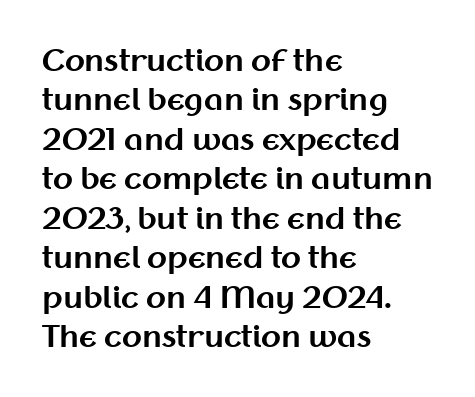
{"serif": "no", "italic": "no", "bold": "yes", "weight": "bold", "width": "normal", "stroke_contrast": "medium", "x_height": "medium", "monospaced": "no", "underline": "no", "align": "left", "line_spacing": "normal", "line_spacing_ratio": 1.36, "letter_spacing": "normal", "letter_spacing_em": 0.0, "glyph_px": 29}
